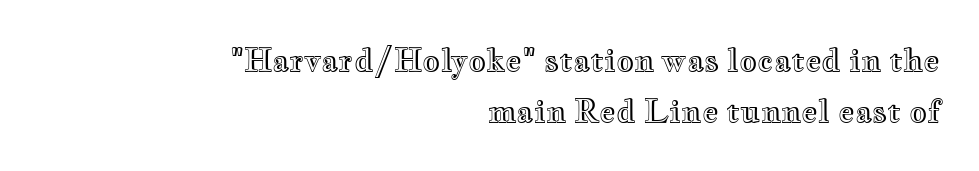
The image shows 31 px wide type, upright; set right-aligned, normal line spacing (1.64x), normal letter spacing, not underlined; a small x-height.
